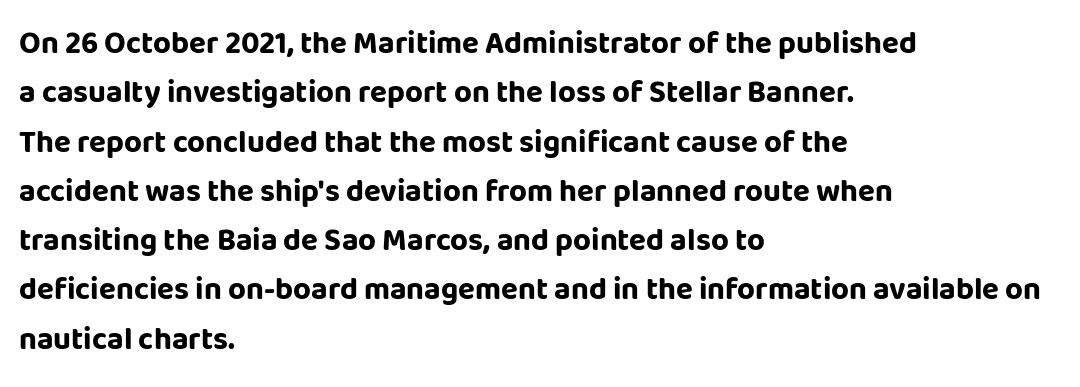
Students, this is bold: see how much ink each stroke carries. The letters carry no serifs — their stems end cleanly without finishing strokes. Every stem runs plumb, perpendicular to the baseline. These lines keep a tight, regular rhythm from letter to letter. Varying glyph widths throughout — classic text-font behaviour. Descenders hang freely into open space.
